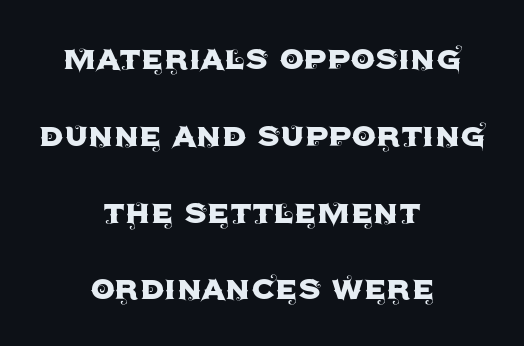
Q: Is the text italic (slanted)? A: No, it is upright.
Q: Is the typeface a serif or a sans-serif typeface? A: Sans-serif.
Q: Is the text underlined? A: No.
Q: How is the paragraph aligned? A: Centered.
Q: Is the spacing between letters normal or unusually wide? A: Normal.
Q: Is the spacing between lines tight, normal or loose? A: Loose.
Q: Width (condensed, normal, or wide)? A: Normal.
Q: x-height? A: Large.
Q: Monospaced? A: No.
